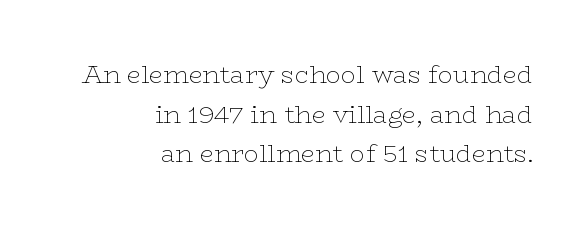
Is the block centered? No — it sits flush against the right margin. Quick note: underline off. Is the type heavy? It reads as light-to-regular instead. This is roman type, the default non-slanted kind. The vertical gap from one line to the next is medium.
